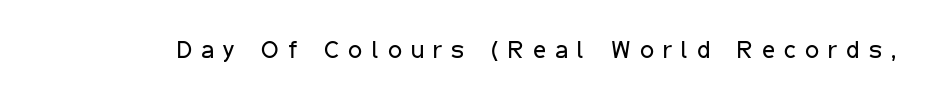
Rendered with straight, roman letterforms. A clean baseline with only descenders dipping below it. Is this a heavy cut? Hardly; it is regular or lighter. Tracking value appears strongly positive — letters spread wide.
